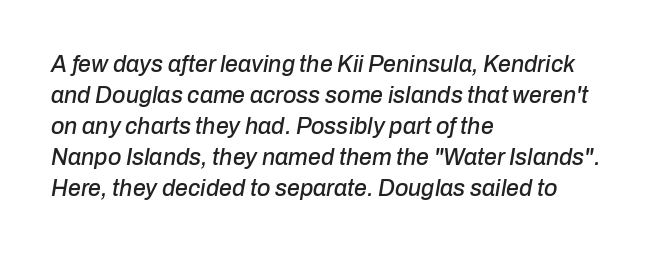
The image shows 23 px text type, italic (leaning right); set left-aligned, normal line spacing (1.35x), normal letter spacing, not underlined.
